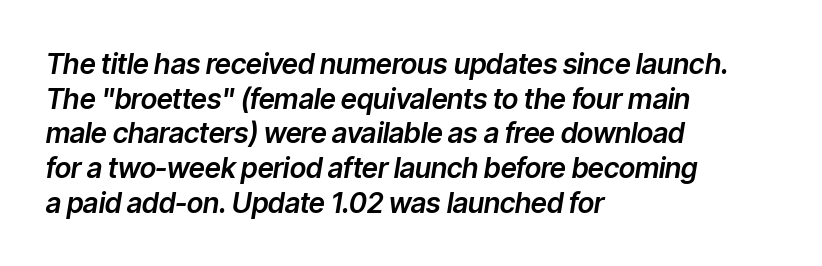
A typesetter would call this proportional, since set widths differ per character. The axis of the letterforms is tilted away from vertical. Nobody touched the tracking dial on this one. The space beneath each line is pristine and unruled. Every row of glyphs begins at an identical x-position on the left.
